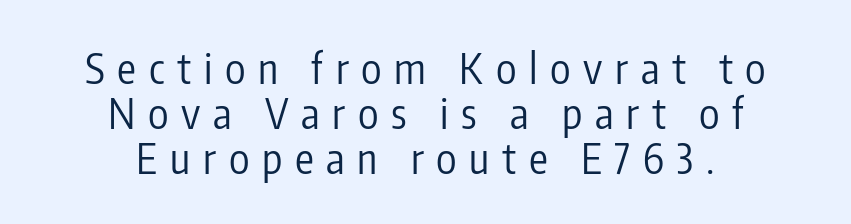
Q: Is the text bold? A: No.
Q: Is the text italic (slanted)? A: No, it is upright.
Q: Is the typeface a serif or a sans-serif typeface? A: Sans-serif.
Q: Is the text underlined? A: No.
Q: How is the paragraph aligned? A: Centered.
Q: Is the spacing between letters normal or unusually wide? A: Unusually wide.
Q: Is the spacing between lines tight, normal or loose? A: Tight.
Q: Width (condensed, normal, or wide)? A: Condensed.
Q: Stroke contrast? A: Low.
Q: x-height? A: Medium.
Q: Monospaced? A: No.
